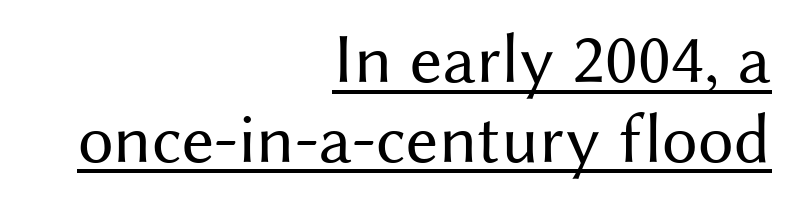
The image shows 71 px regular-weight sans-serif type, upright; set right-aligned, tight line spacing (1.12x), normal letter spacing, underlined; medium stroke contrast and a medium x-height.
